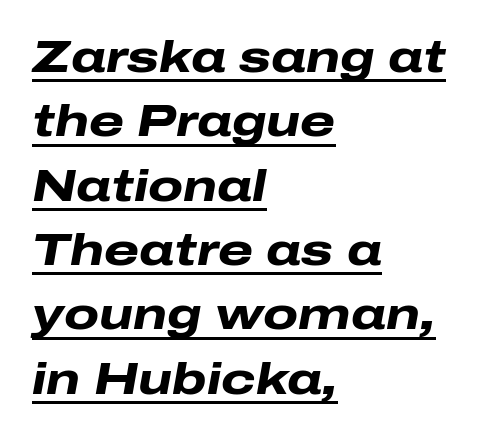
Is the type slanted? Yes — the strokes lean at a clear angle. Short and long lines alike share a common starting point at left. Notice how a bar underscores the lettering throughout. Here the glyphs are tracked normally, forming tight word shapes.
